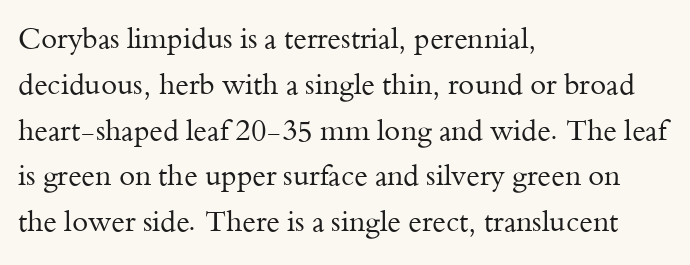
The image shows 29 px regular-weight serif type, upright; set left-aligned, normal line spacing (1.58x), normal letter spacing, not underlined; medium stroke contrast and a small x-height.
